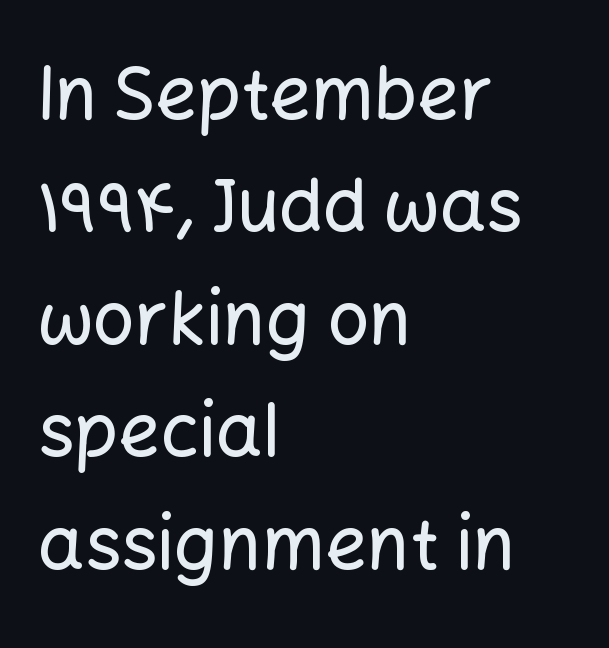
The image shows 73 px sans-serif type, upright; set left-aligned, normal line spacing (1.54x), normal letter spacing, not underlined; low stroke contrast and a medium x-height.
